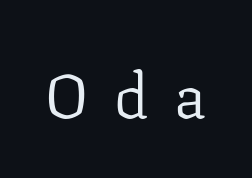
{"serif": "yes", "italic": "no", "bold": "no", "weight": "regular", "width": "normal", "stroke_contrast": "low", "x_height": "medium", "monospaced": "no", "underline": "no", "letter_spacing": "wide", "letter_spacing_em": 0.41, "glyph_px": 62}
